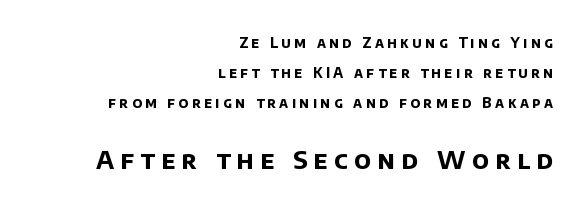
Q: Is the text bold? A: Yes.
Q: Is the text underlined? A: No.
Q: How is the paragraph aligned? A: Right-aligned.
Q: Is the spacing between letters normal or unusually wide? A: Unusually wide.
Q: Is the spacing between lines tight, normal or loose? A: Loose.
Q: Which block of text is set in a larger size, the first (top) or the second (bottom)? A: The second (bottom) one.
